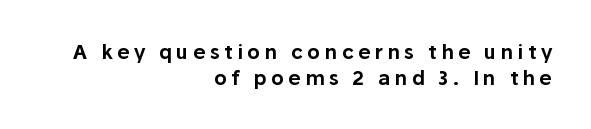
The compositor pushed each line to the right boundary. In terms of leading, this rendering sits right in the middle. Look at the tracking — it's clearly loosened, letters drifting apart. A bare baseline throughout the passage. Notice how the stems are strictly vertical — no italics here.
